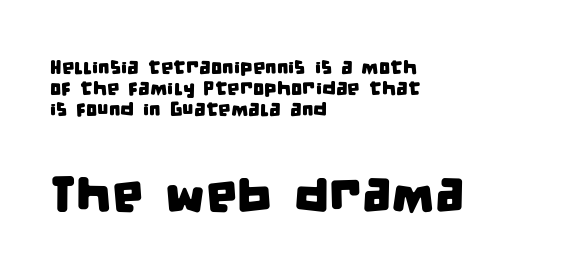
{"serif": "no", "width": "condensed", "stroke_contrast": "low", "x_height": "large", "monospaced": "no", "underline": "no", "align": "left", "line_spacing": "tight", "line_spacing_ratio": 1.04, "letter_spacing": "normal", "letter_spacing_em": 0.0, "larger_block": "second", "size_ratio": 2.5, "glyph_px": 50}
